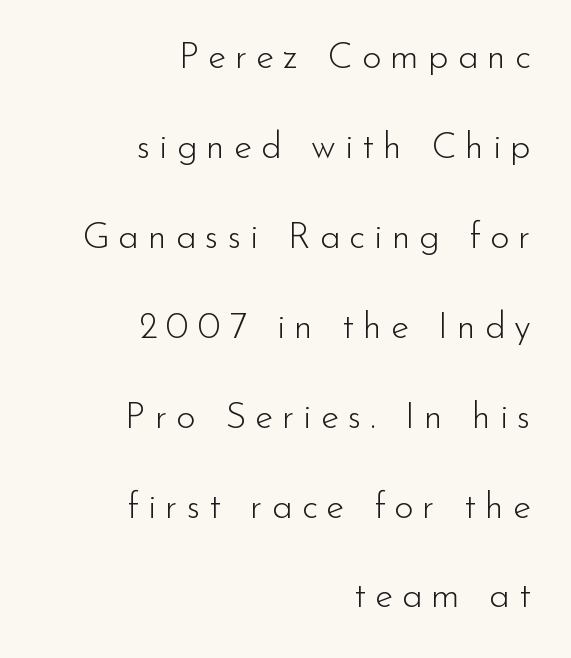
The image shows 37 px light sans-serif type, upright; set right-aligned, loose line spacing (2.43x), unusually wide letter spacing (+0.24 em), not underlined; low stroke contrast and a small x-height.
